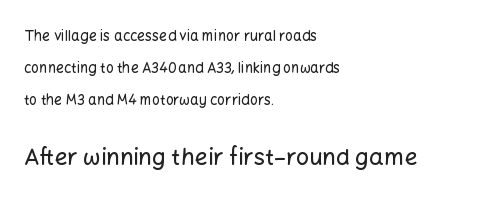
{"italic": "no", "underline": "no", "align": "left", "line_spacing": "loose", "line_spacing_ratio": 2.29, "letter_spacing": "normal", "letter_spacing_em": 0.0, "larger_block": "second", "size_ratio": 1.64, "glyph_px": 23}
